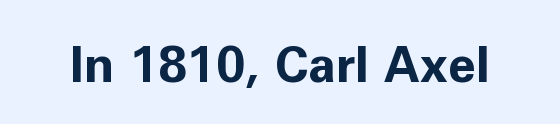
I'd call this a sans setting — the letters go barefoot. Does extra space separate the letters? No, they use regular spacing. Each letter keeps its own natural width here, so spacing adapts to shape. Beneath every word, the page is bare. These lines carry a lot of weight — the face is fully bold. Do the letters lean? They stand straight.
